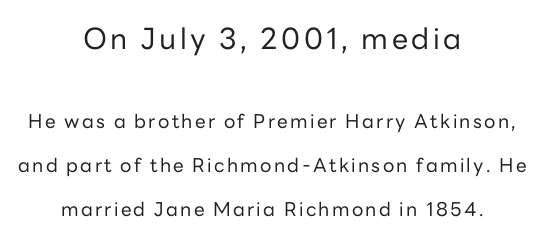
Is the stroke heavy? The answer is a plain regular-or-lighter. A great deal of white space separates one row of letters from the next. Is the lower block the larger one? No — the upper block carries the bigger type. No italicization has been applied; the sample stays upright. This is sans-serif lettering, the kind often seen on screens and signage.
